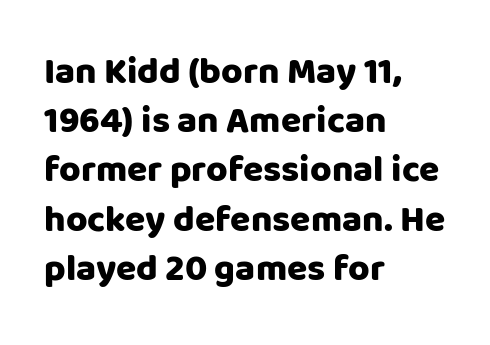
Q: Is the text italic (slanted)? A: No, it is upright.
Q: Is the typeface a serif or a sans-serif typeface? A: Sans-serif.
Q: Is the text underlined? A: No.
Q: How is the paragraph aligned? A: Left-aligned.
Q: Is the spacing between letters normal or unusually wide? A: Normal.
Q: Is the spacing between lines tight, normal or loose? A: Normal.
Q: Width (condensed, normal, or wide)? A: Normal.
Q: Stroke contrast? A: Low.
Q: x-height? A: Large.
Q: Monospaced? A: No.
